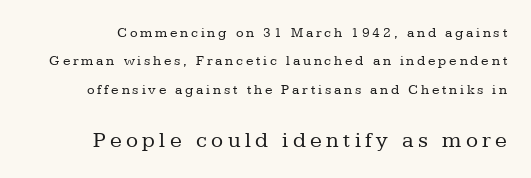
Q: Is the text bold? A: No.
Q: Is the text italic (slanted)? A: No, it is upright.
Q: Is the text underlined? A: No.
Q: Is the spacing between letters normal or unusually wide? A: Unusually wide.
Q: Is the spacing between lines tight, normal or loose? A: Loose.
Q: Which block of text is set in a larger size, the first (top) or the second (bottom)? A: The second (bottom) one.
